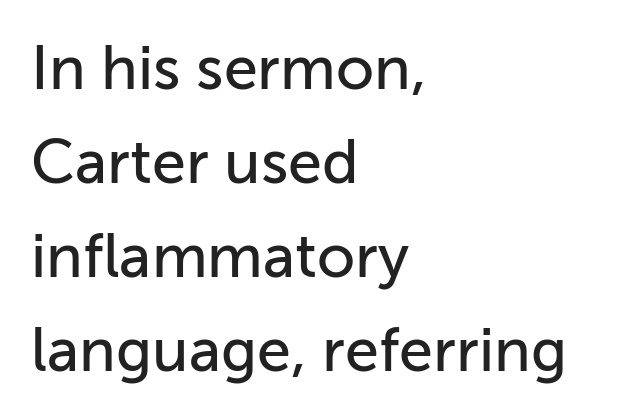
The image shows 61 px sans-serif type, upright; set left-aligned, normal line spacing (1.54x), normal letter spacing, not underlined; low stroke contrast and a medium x-height.
